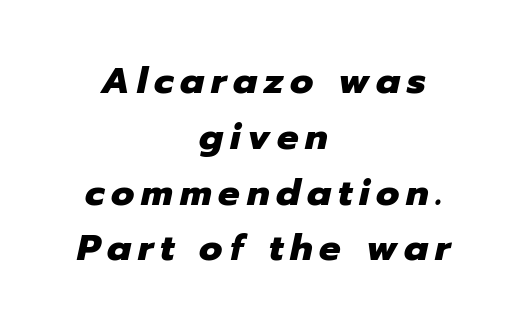
{"italic": "yes", "lean": "right", "slant_degrees": 12, "bold": "yes", "weight": "heavy", "width": "normal", "stroke_contrast": "low", "x_height": "medium", "monospaced": "no", "underline": "no", "align": "center", "line_spacing": "normal", "line_spacing_ratio": 1.55, "glyph_px": 36}
